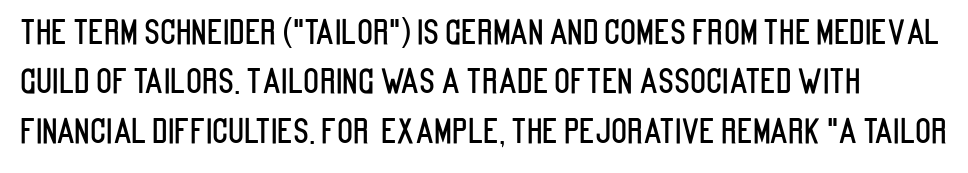
These lines sit exactly where default settings would place them. You could not count columns in this text — the font is proportionally spaced. I'd call this a sans setting — the letters go barefoot. The foot of each line stays bare and open. Italic? Not at all — the glyphs are vertical.
